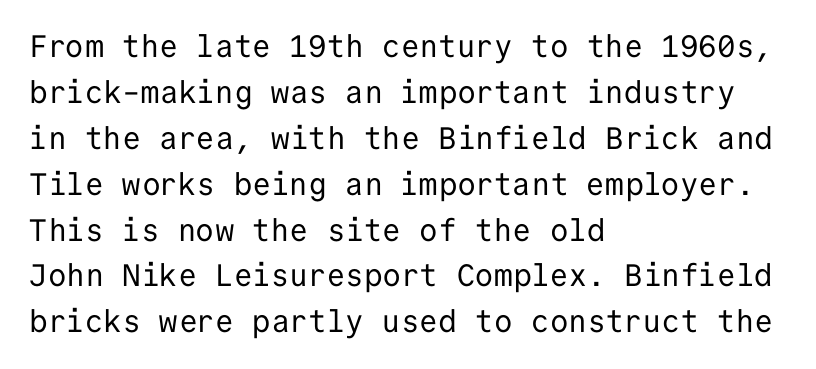
The passage shown stacks its lines at a standard gap. Observe the ordinary spacing: letters are neighbours, not strangers. Quick note: underline off. Notice how the passage keeps a crisp vertical edge on the left only. Stroke mass is kept to a normal reading level or below.
